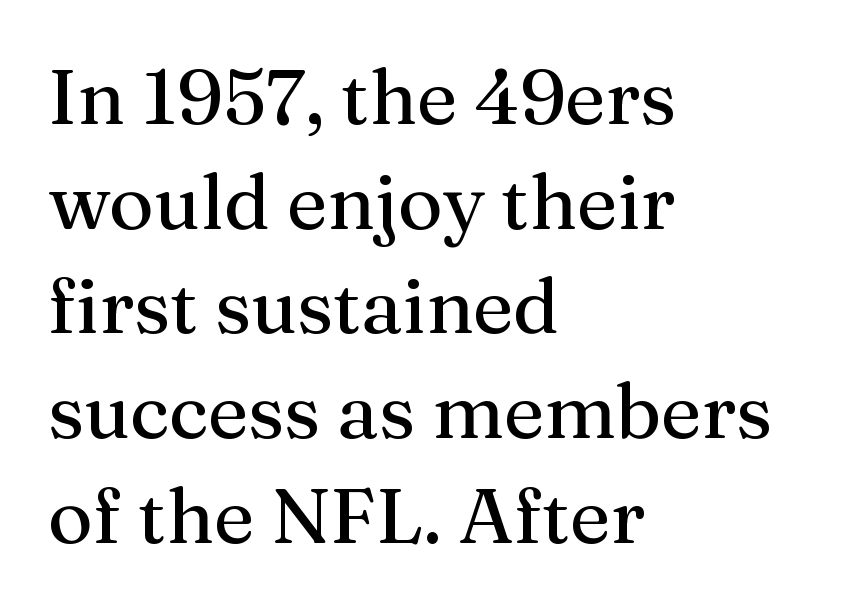
{"serif": "yes", "italic": "no", "width": "normal", "stroke_contrast": "medium", "x_height": "medium", "monospaced": "no", "underline": "no", "align": "left", "line_spacing": "normal", "line_spacing_ratio": 1.36, "letter_spacing": "normal", "letter_spacing_em": 0.0, "glyph_px": 77}
